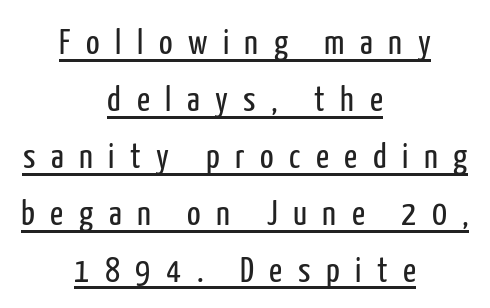
Q: Is the text bold? A: No.
Q: Is the text italic (slanted)? A: No, it is upright.
Q: Is the typeface a serif or a sans-serif typeface? A: Sans-serif.
Q: Is the text underlined? A: Yes.
Q: How is the paragraph aligned? A: Centered.
Q: Is the spacing between letters normal or unusually wide? A: Unusually wide.
Q: Is the spacing between lines tight, normal or loose? A: Normal.
Q: Width (condensed, normal, or wide)? A: Condensed.
Q: Stroke contrast? A: Low.
Q: x-height? A: Medium.
Q: Monospaced? A: No.
